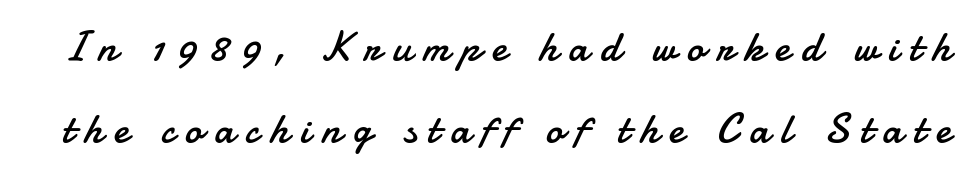
Q: Is the text bold? A: No.
Q: Is the text italic (slanted)? A: Yes.
Q: Is the typeface a serif or a sans-serif typeface? A: Sans-serif.
Q: Is the text underlined? A: No.
Q: Is the spacing between letters normal or unusually wide? A: Unusually wide.
Q: Is the spacing between lines tight, normal or loose? A: Loose.
Q: Width (condensed, normal, or wide)? A: Normal.
Q: Stroke contrast? A: Low.
Q: x-height? A: Small.
Q: Monospaced? A: No.
